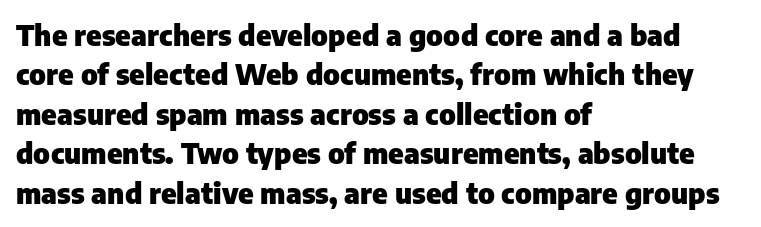
The lines sit at an ordinary, default distance from one another. Is there any slant? The stems are plumb. The space beneath each line is pristine and unruled. These words are printed bold, with thick strokes throughout. Letterform terminals end flat and unadorned throughout the passage. Looks like regular typesetting: each glyph gets only the width it needs.
